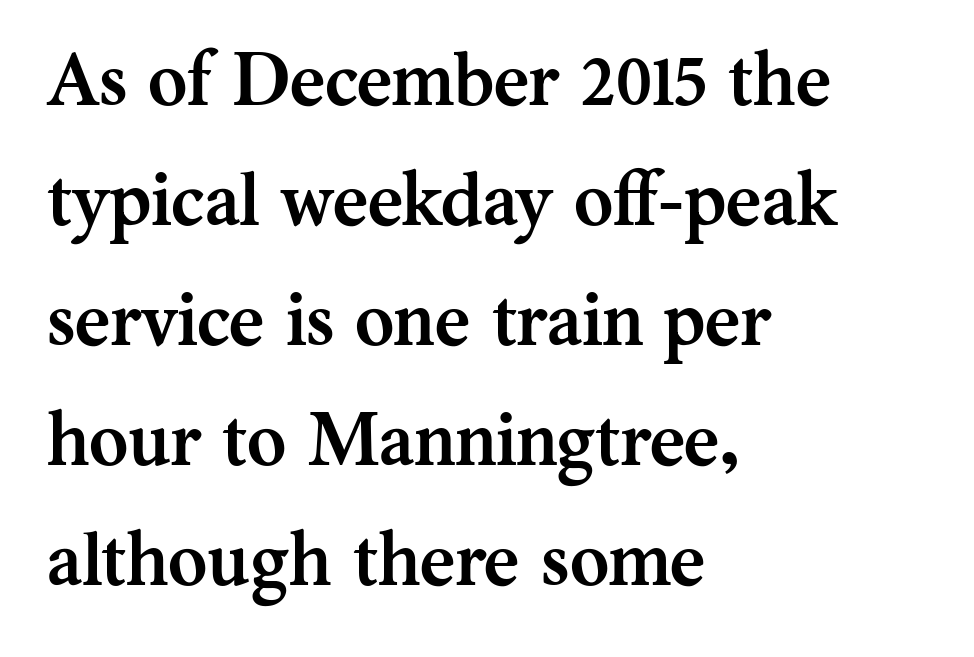
Q: Is the text bold? A: Yes.
Q: Is the text italic (slanted)? A: No, it is upright.
Q: Is the typeface a serif or a sans-serif typeface? A: Serif.
Q: Is the text underlined? A: No.
Q: How is the paragraph aligned? A: Left-aligned.
Q: Is the spacing between letters normal or unusually wide? A: Normal.
Q: Is the spacing between lines tight, normal or loose? A: Normal.
Q: Width (condensed, normal, or wide)? A: Normal.
Q: Stroke contrast? A: Medium.
Q: x-height? A: Medium.
Q: Monospaced? A: No.
